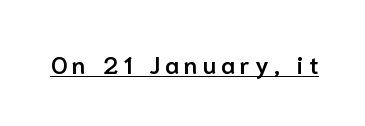
Q: Is the text bold? A: Semi-bold.
Q: Is the text italic (slanted)? A: No, it is upright.
Q: Is the text underlined? A: Yes.
Q: Is the spacing between letters normal or unusually wide? A: Unusually wide.
